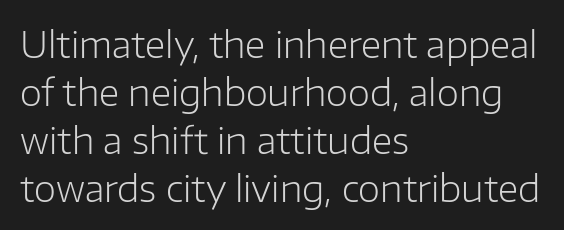
The image shows 36 px light sans-serif type, upright; set left-aligned, normal line spacing (1.33x), normal letter spacing, not underlined; low stroke contrast and a medium x-height.
